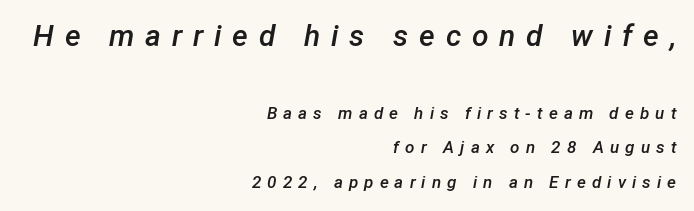
The image shows 30 px semibold type, italic (leaning right); set right-aligned, loose line spacing (2.03x), unusually wide letter spacing (+0.36 em), not underlined; the first (top) block is 1.76x larger; low stroke contrast and a medium x-height.
